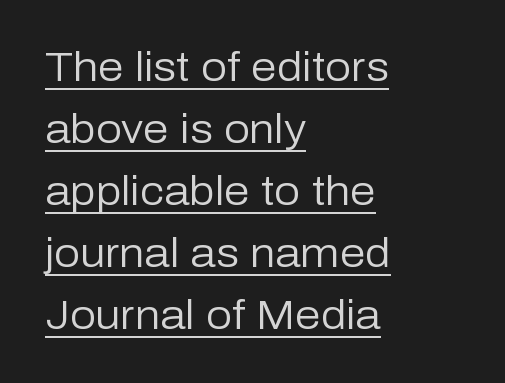
Each word holds together tightly as a unit, with standard inter-letter gaps. Is the block centered? No — it sits flush against the left margin. A typesetter would call this proportional, since set widths differ per character. The face used here is a sans, in the tradition of grotesques and geometrics. The rendering uses a moderate line-height, typical for paragraphs.
